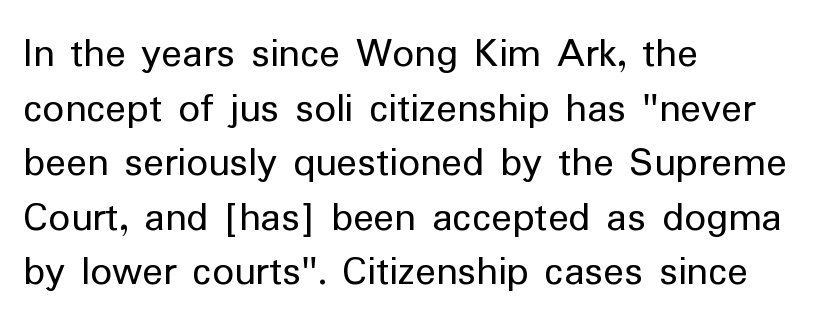
Default kerning and tracking; the words read as compact shapes. Reading down the column, the eye jumps a familiar distance to each next line. The passage shown is not underscored anywhere. Proportional: the letters do not fall into vertical columns. In CSS terms this would be text-align: left.
